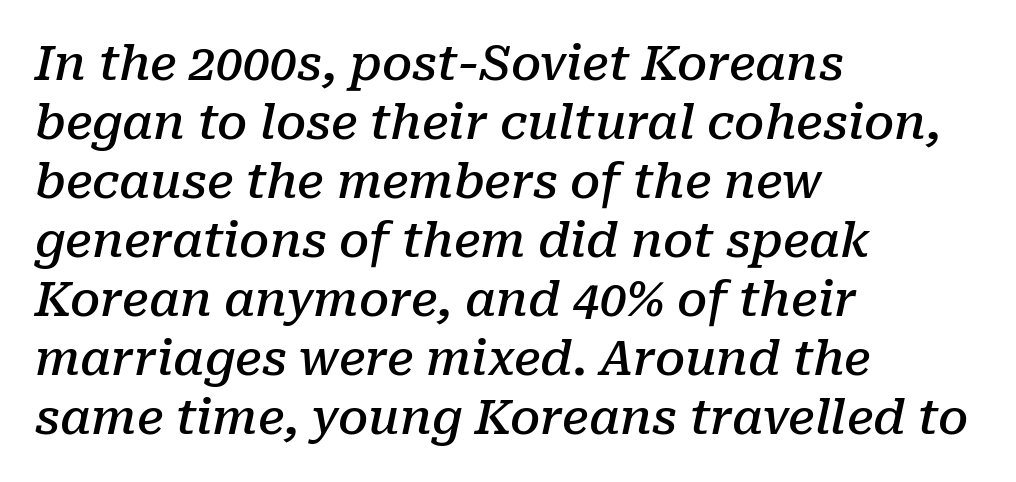
Q: Is the text bold? A: Semi-bold.
Q: Is the text italic (slanted)? A: Yes, it leans right by about 10 degrees.
Q: Is the typeface a serif or a sans-serif typeface? A: Serif.
Q: Is the text underlined? A: No.
Q: How is the paragraph aligned? A: Left-aligned.
Q: Is the spacing between letters normal or unusually wide? A: Normal.
Q: Width (condensed, normal, or wide)? A: Normal.
Q: Stroke contrast? A: Low.
Q: x-height? A: Medium.
Q: Monospaced? A: No.
